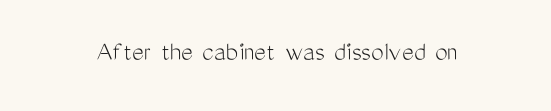
The image shows 28 px light, condensed sans-serif type, upright; set normal letter spacing, not underlined; medium stroke contrast and a medium x-height.
